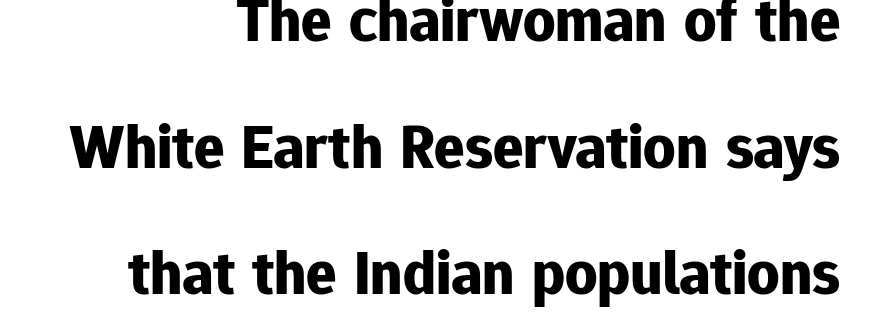
{"serif": "no", "italic": "no", "bold": "yes", "weight": "bold", "width": "normal", "stroke_contrast": "low", "x_height": "medium", "monospaced": "no", "underline": "no", "align": "right", "line_spacing": "loose", "line_spacing_ratio": 2.01, "letter_spacing": "normal", "letter_spacing_em": 0.0, "glyph_px": 63}
